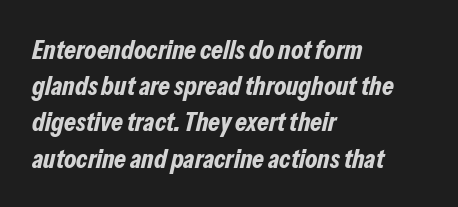
The rendering uses a bold face; every stroke is thick and dark. Layout note: lines flush left. One glance says typical: line gaps are just what's usual. Students, note that the glyphs here touch the page at normal intervals. If you drew a line through each stem, it would be angled.
